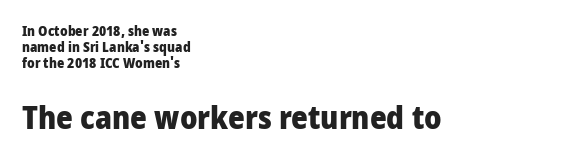
Q: Is the text bold? A: Yes.
Q: Is the text italic (slanted)? A: No, it is upright.
Q: Is the typeface a serif or a sans-serif typeface? A: Sans-serif.
Q: Is the text underlined? A: No.
Q: How is the paragraph aligned? A: Left-aligned.
Q: Is the spacing between letters normal or unusually wide? A: Normal.
Q: Is the spacing between lines tight, normal or loose? A: Tight.
Q: Which block of text is set in a larger size, the first (top) or the second (bottom)? A: The second (bottom) one.
Q: Width (condensed, normal, or wide)? A: Condensed.
Q: Stroke contrast? A: Low.
Q: x-height? A: Large.
Q: Monospaced? A: No.
